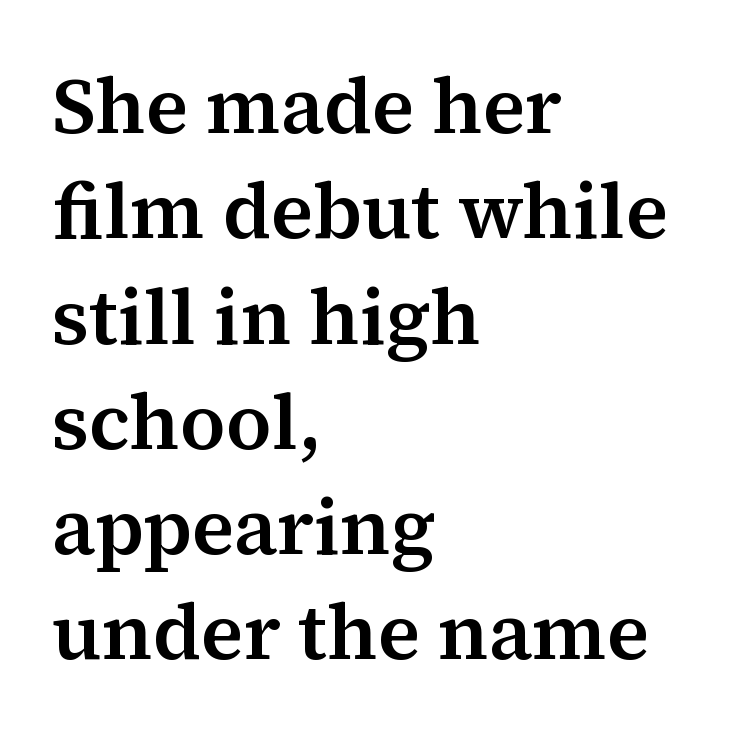
Q: Is the text italic (slanted)? A: No, it is upright.
Q: Is the typeface a serif or a sans-serif typeface? A: Serif.
Q: Is the text underlined? A: No.
Q: How is the paragraph aligned? A: Left-aligned.
Q: Is the spacing between letters normal or unusually wide? A: Normal.
Q: Is the spacing between lines tight, normal or loose? A: Normal.
Q: Width (condensed, normal, or wide)? A: Normal.
Q: Stroke contrast? A: Medium.
Q: x-height? A: Medium.
Q: Monospaced? A: No.
